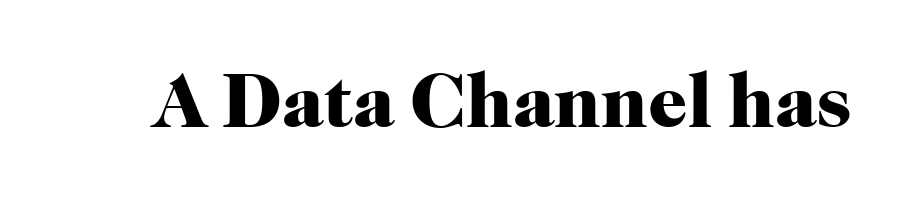
{"serif": "yes", "italic": "no", "bold": "yes", "weight": "heavy", "width": "normal", "stroke_contrast": "high", "x_height": "medium", "monospaced": "no", "underline": "no", "letter_spacing": "normal", "letter_spacing_em": 0.0, "glyph_px": 77}
